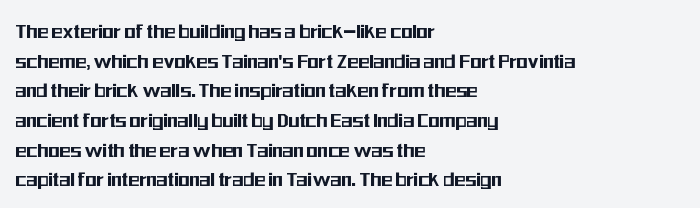
Q: Is the text italic (slanted)? A: No, it is upright.
Q: Is the text underlined? A: No.
Q: How is the paragraph aligned? A: Left-aligned.
Q: Is the spacing between letters normal or unusually wide? A: Normal.
Q: Is the spacing between lines tight, normal or loose? A: Normal.
